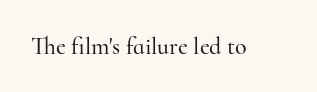
The image shows 24 px text type, upright; set normal letter spacing, not underlined.
